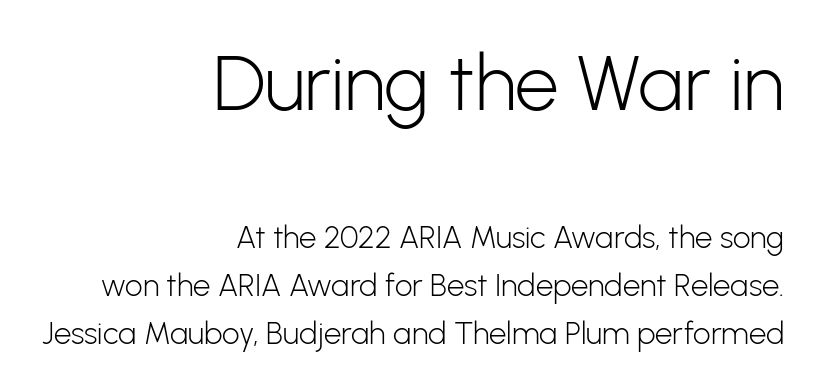
{"serif": "no", "italic": "no", "bold": "no", "weight": "light", "width": "normal", "stroke_contrast": "low", "x_height": "medium", "monospaced": "no", "underline": "no", "align": "right", "line_spacing": "normal", "line_spacing_ratio": 1.55, "letter_spacing": "normal", "letter_spacing_em": 0.0, "larger_block": "first", "size_ratio": 2.52, "glyph_px": 78}
